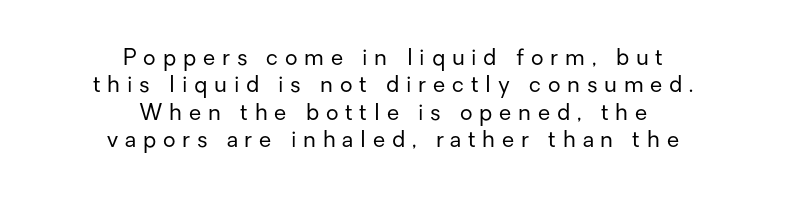
Q: Is the text bold? A: No.
Q: Is the text italic (slanted)? A: No, it is upright.
Q: Is the text underlined? A: No.
Q: How is the paragraph aligned? A: Centered.
Q: Is the spacing between letters normal or unusually wide? A: Unusually wide.
